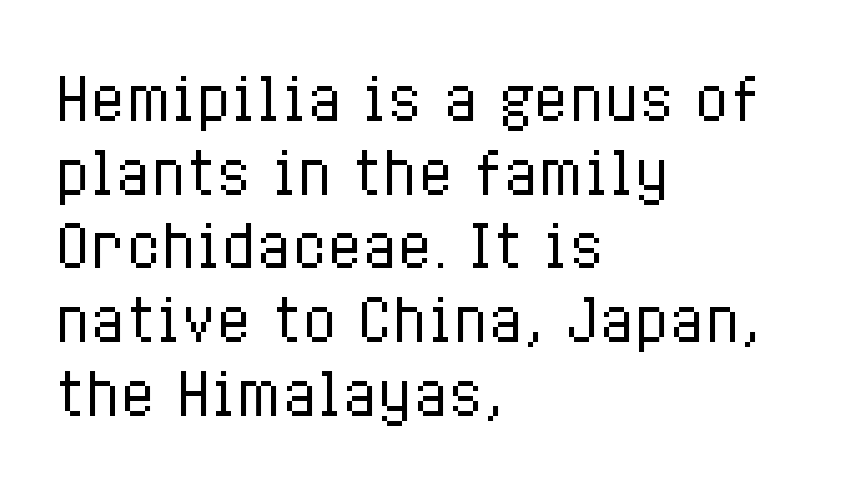
Q: Is the text bold? A: No.
Q: Is the text italic (slanted)? A: No, it is upright.
Q: Is the text underlined? A: No.
Q: How is the paragraph aligned? A: Left-aligned.
Q: Is the spacing between letters normal or unusually wide? A: Normal.
Q: Is the spacing between lines tight, normal or loose? A: Normal.
Q: Width (condensed, normal, or wide)? A: Condensed.
Q: Stroke contrast? A: Low.
Q: x-height? A: Medium.
Q: Monospaced? A: No.
